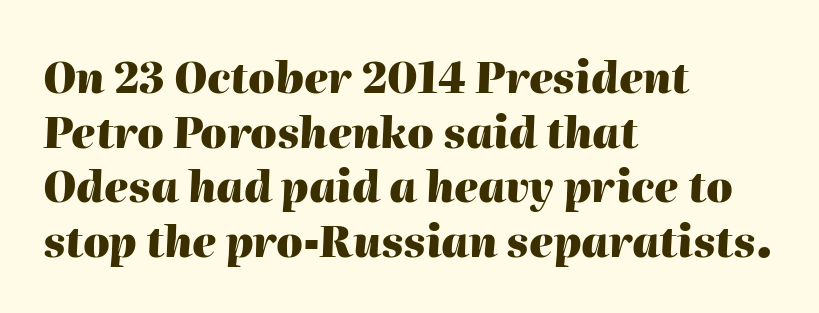
Left-aligned paragraph, ragged on the right. The block of text has a typical density, with ordinary space between rows. The gap between lines stays unmarked. The line texture is even and compact thanks to regular tracking. These lines are rendered in a variable-pitch font.
